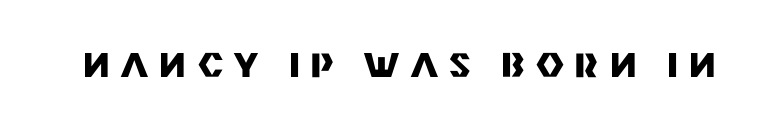
Q: Is the text bold? A: Yes.
Q: Is the text italic (slanted)? A: No, it is upright.
Q: Is the typeface a serif or a sans-serif typeface? A: Sans-serif.
Q: Is the text underlined? A: No.
Q: Is the spacing between letters normal or unusually wide? A: Unusually wide.
Q: Width (condensed, normal, or wide)? A: Normal.
Q: Stroke contrast? A: Medium.
Q: x-height? A: Large.
Q: Monospaced? A: No.
